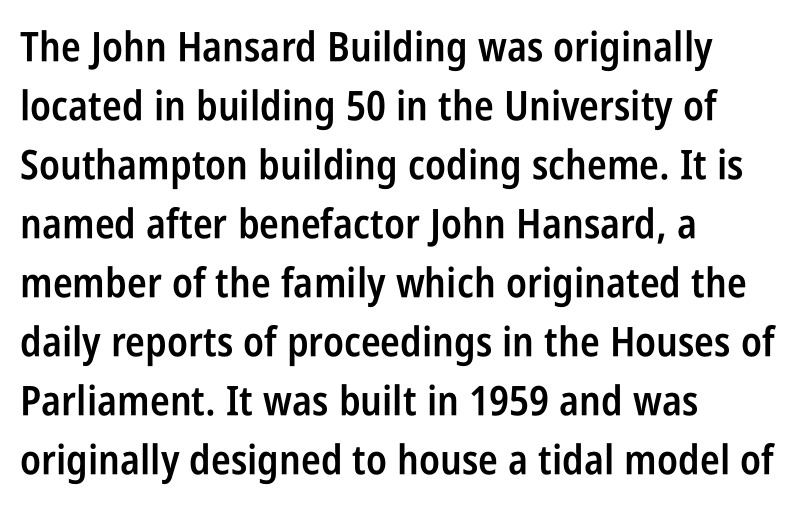
The lettering stays uniformly vertical, giving the passage a roman look. Students, observe: this is what conventionally led text looks like. Is the type bold? Partly — it's a semibold, heavier than regular but not fully bold. Check where the strokes stop: nothing finishes them off — pure sans.
